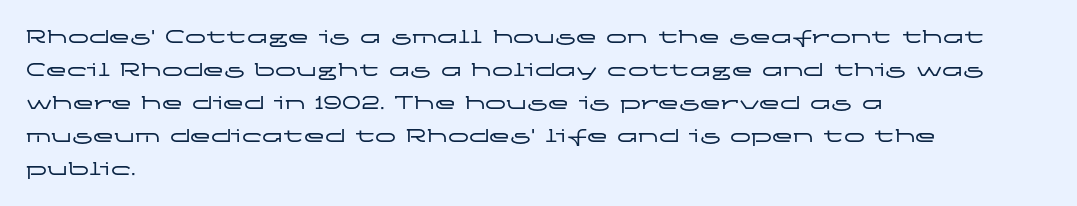
{"italic": "no", "underline": "no", "align": "left", "line_spacing": "normal", "line_spacing_ratio": 1.57, "letter_spacing": "normal", "letter_spacing_em": 0.0, "glyph_px": 21}
